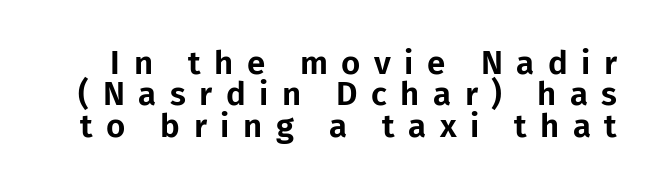
The image shows 33 px sans-serif type, upright; set tight line spacing (0.95x), unusually wide letter spacing (+0.41 em), not underlined; low stroke contrast and a medium x-height.
